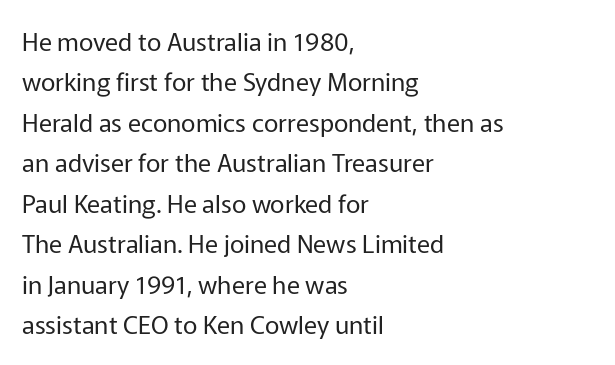
The horizontal fit of the characters is conventional and even. Teacher's note: observe the even left margin — that is flush-left alignment. The font's upright variant was chosen for this text. Horizontal bands of white between lines are of average thickness. Weight: regular or lighter.
